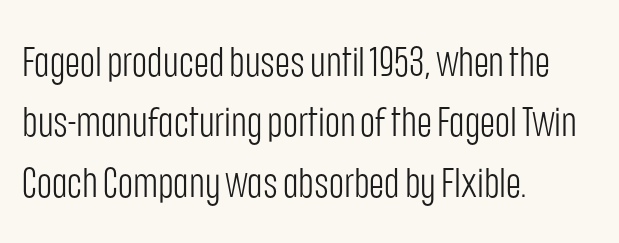
The image shows 41 px light, condensed sans-serif type, upright; set left-aligned, normal line spacing (1.47x), normal letter spacing, not underlined; low stroke contrast and a large x-height.
